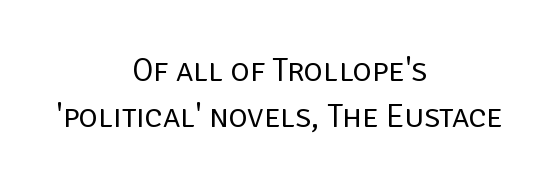
Q: Is the text bold? A: No.
Q: Is the text italic (slanted)? A: No, it is upright.
Q: Is the typeface a serif or a sans-serif typeface? A: Sans-serif.
Q: Is the text underlined? A: No.
Q: How is the paragraph aligned? A: Centered.
Q: Is the spacing between letters normal or unusually wide? A: Normal.
Q: Is the spacing between lines tight, normal or loose? A: Normal.
Q: Width (condensed, normal, or wide)? A: Normal.
Q: Stroke contrast? A: Low.
Q: x-height? A: Large.
Q: Monospaced? A: No.
